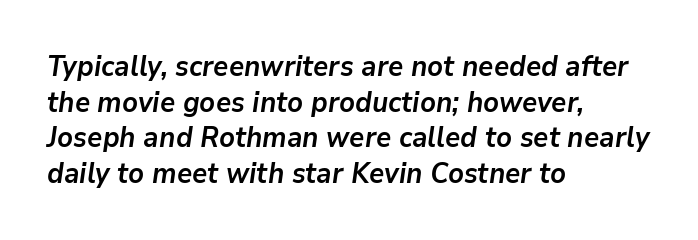
Q: Is the text bold? A: Yes.
Q: Is the text italic (slanted)? A: Yes, it leans right by about 9 degrees.
Q: Is the text underlined? A: No.
Q: How is the paragraph aligned? A: Left-aligned.
Q: Is the spacing between letters normal or unusually wide? A: Normal.
Q: Is the spacing between lines tight, normal or loose? A: Normal.
Q: Width (condensed, normal, or wide)? A: Normal.
Q: Stroke contrast? A: Low.
Q: x-height? A: Medium.
Q: Monospaced? A: No.
